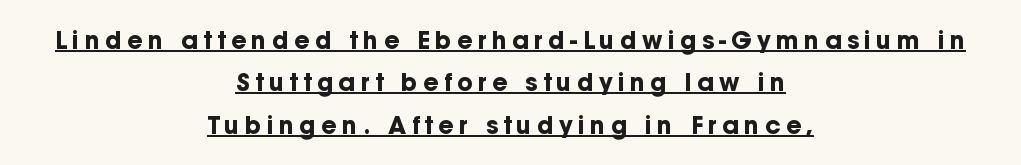
Q: Is the text bold? A: Yes.
Q: Is the text italic (slanted)? A: No, it is upright.
Q: Is the text underlined? A: Yes.
Q: How is the paragraph aligned? A: Centered.
Q: Is the spacing between letters normal or unusually wide? A: Unusually wide.
